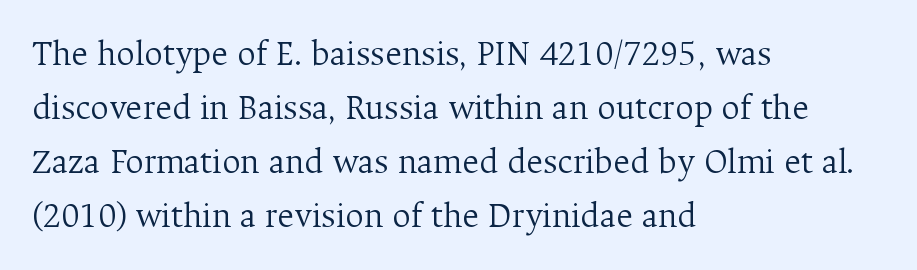
The image shows 36 px light serif type, upright; set left-aligned, normal line spacing (1.5x), normal letter spacing, not underlined; medium stroke contrast and a medium x-height.
